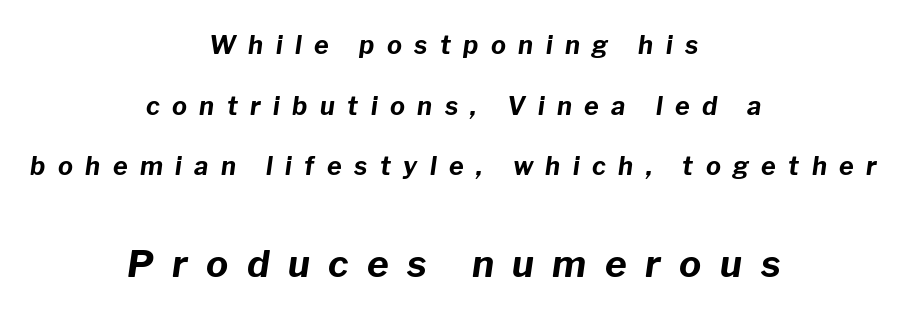
The image shows 37 px bold type, italic (leaning right); set centered, loose line spacing (2.43x), unusually wide letter spacing (+0.5 em), not underlined; the second (bottom) block is 1.48x larger; low stroke contrast and a medium x-height.
